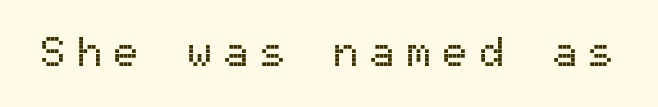
{"serif": "no", "italic": "no", "width": "normal", "stroke_contrast": "medium", "x_height": "medium", "monospaced": "yes", "underline": "no", "letter_spacing": "wide", "letter_spacing_em": 0.27, "glyph_px": 42}
